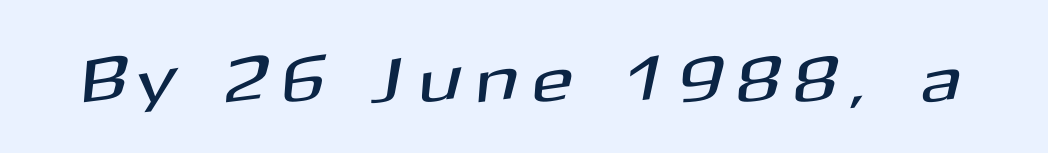
Q: Is the typeface a serif or a sans-serif typeface? A: Sans-serif.
Q: Is the text underlined? A: No.
Q: Is the spacing between letters normal or unusually wide? A: Unusually wide.
Q: Width (condensed, normal, or wide)? A: Normal.
Q: Stroke contrast? A: Medium.
Q: x-height? A: Medium.
Q: Monospaced? A: No.
